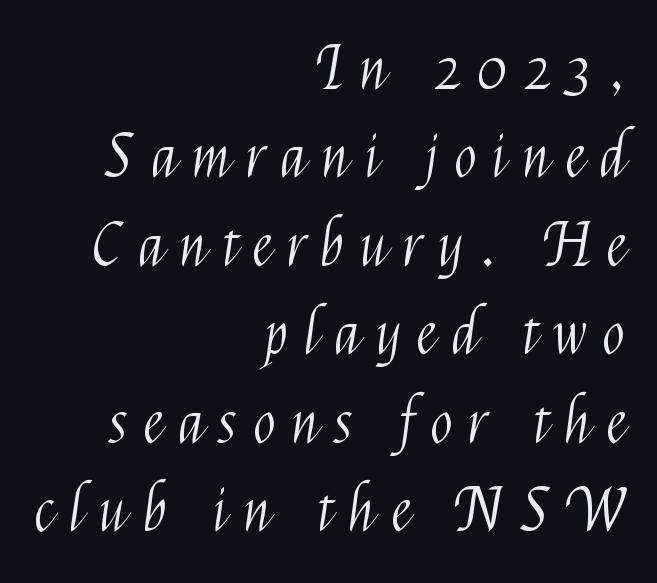
{"serif": "no", "bold": "no", "weight": "light", "width": "condensed", "stroke_contrast": "medium", "x_height": "medium", "monospaced": "no", "underline": "no", "align": "right", "line_spacing": "normal", "line_spacing_ratio": 1.5, "letter_spacing": "wide", "letter_spacing_em": 0.28, "glyph_px": 59}
